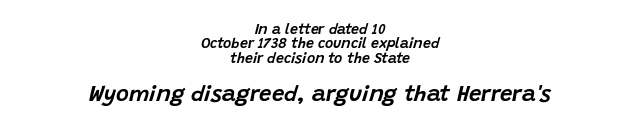
Q: Is the text italic (slanted)? A: Yes, it leans right by about 15 degrees.
Q: Is the text underlined? A: No.
Q: How is the paragraph aligned? A: Centered.
Q: Is the spacing between letters normal or unusually wide? A: Normal.
Q: Is the spacing between lines tight, normal or loose? A: Tight.
Q: Which block of text is set in a larger size, the first (top) or the second (bottom)? A: The second (bottom) one.
